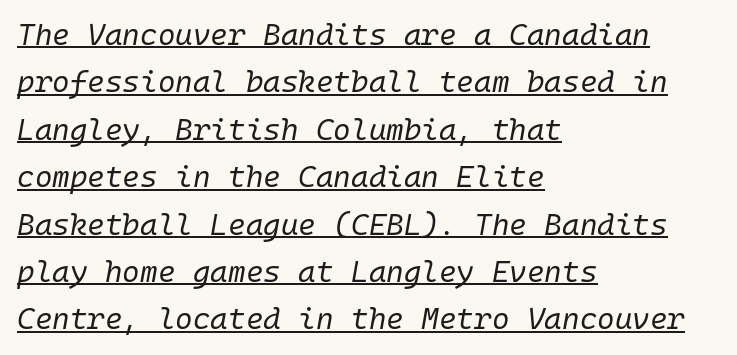
{"italic": "yes", "lean": "right", "slant_degrees": 10, "bold": "no", "weight": "regular", "width": "normal", "stroke_contrast": "low", "x_height": "medium", "underline": "yes", "align": "left", "line_spacing": "normal", "line_spacing_ratio": 1.58, "letter_spacing": "normal", "letter_spacing_em": 0.0, "glyph_px": 30}
